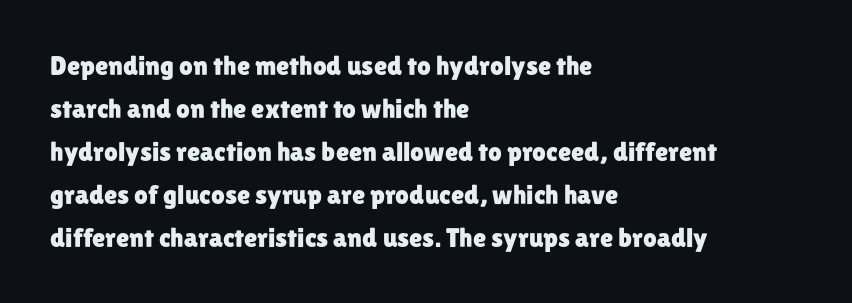
{"italic": "no", "underline": "no", "align": "left", "line_spacing": "normal", "line_spacing_ratio": 1.59, "letter_spacing": "normal", "letter_spacing_em": 0.0, "glyph_px": 27}
